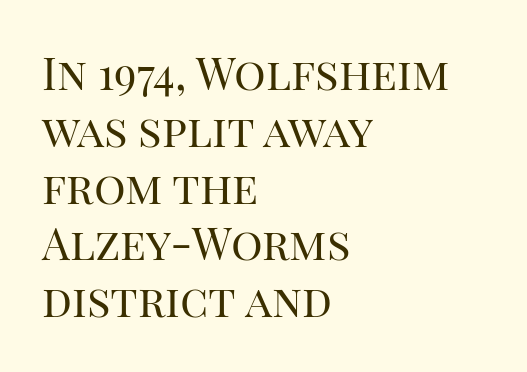
{"serif": "yes", "italic": "no", "bold": "no", "weight": "regular", "width": "normal", "stroke_contrast": "high", "x_height": "large", "monospaced": "no", "underline": "no", "align": "left", "line_spacing": "normal", "line_spacing_ratio": 1.29, "letter_spacing": "normal", "letter_spacing_em": 0.0, "glyph_px": 44}
